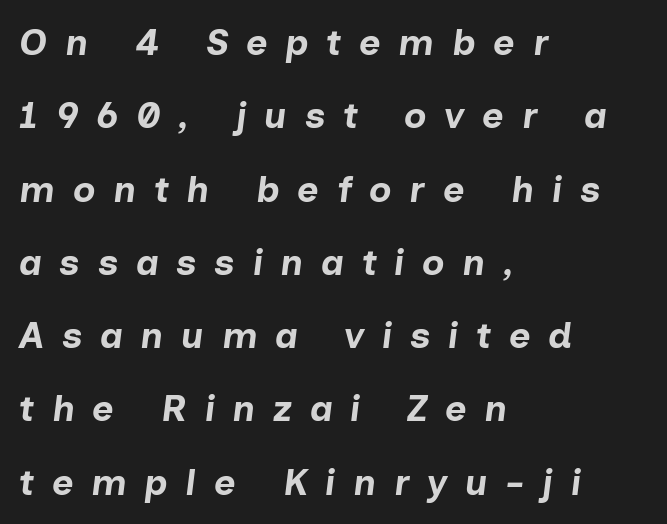
You could fit nearly another row in the gap between these rows. The glyphs look as if they've been sheared to an angle. A classic flush-left, rag-right setting is used for this passage. Any mark beneath the type? The region is blank. Varying glyph widths throughout — classic text-font behaviour. These lines have a slow, spaced-out rhythm from letter to letter.
